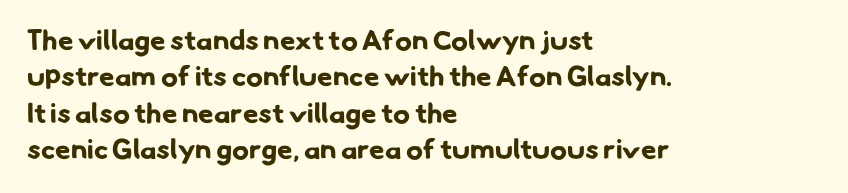
{"serif": "no", "bold": "yes", "weight": "bold", "width": "normal", "stroke_contrast": "low", "x_height": "small", "monospaced": "no", "underline": "no", "align": "left", "line_spacing": "normal", "line_spacing_ratio": 1.3, "letter_spacing": "normal", "letter_spacing_em": 0.0, "glyph_px": 28}
